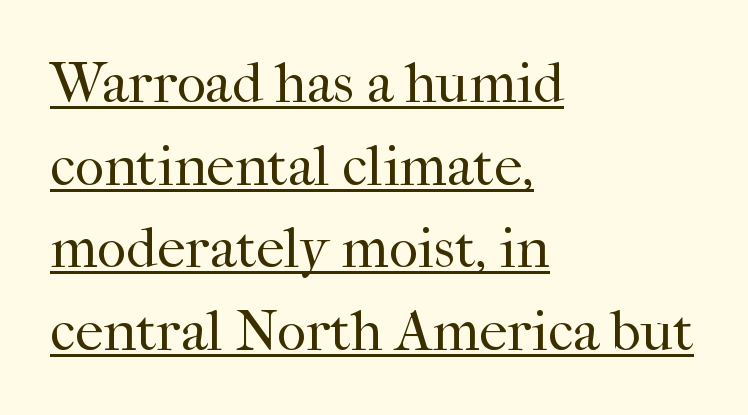
Q: Is the text bold? A: No.
Q: Is the text italic (slanted)? A: No, it is upright.
Q: Is the typeface a serif or a sans-serif typeface? A: Serif.
Q: Is the text underlined? A: Yes.
Q: How is the paragraph aligned? A: Left-aligned.
Q: Is the spacing between letters normal or unusually wide? A: Normal.
Q: Is the spacing between lines tight, normal or loose? A: Normal.
Q: Width (condensed, normal, or wide)? A: Normal.
Q: Stroke contrast? A: High.
Q: x-height? A: Medium.
Q: Monospaced? A: No.
